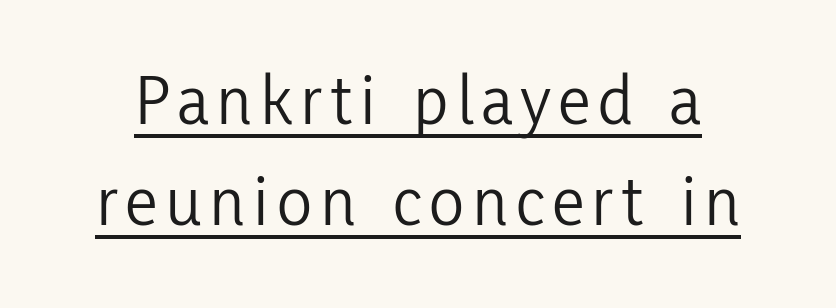
The image shows 73 px light, condensed sans-serif type, upright; set normal line spacing (1.39x), underlined; low stroke contrast and a medium x-height.
